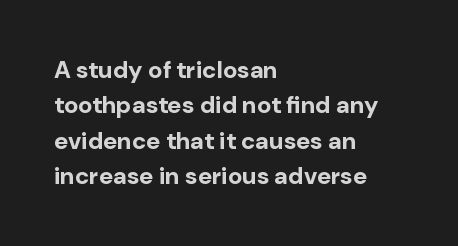
{"italic": "no", "bold": "yes", "underline": "no", "align": "left", "line_spacing": "normal", "line_spacing_ratio": 1.47, "letter_spacing": "normal", "letter_spacing_em": 0.0, "glyph_px": 24}
